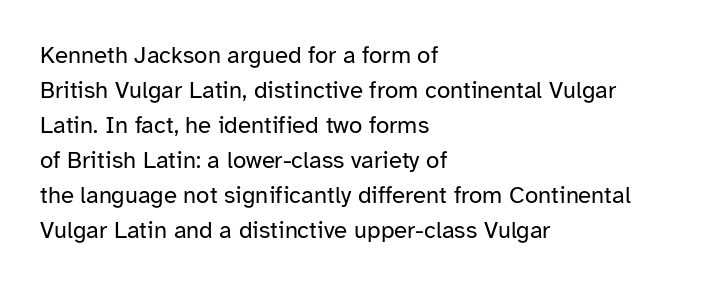
{"italic": "no", "bold": "no", "underline": "no", "align": "left", "line_spacing": "normal", "line_spacing_ratio": 1.46, "letter_spacing": "normal", "letter_spacing_em": 0.0, "glyph_px": 24}
